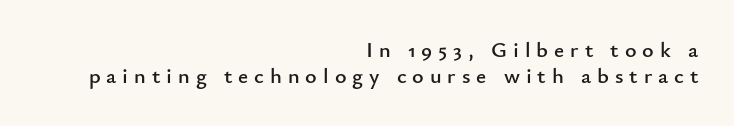
These lines have a slow, spaced-out rhythm from letter to letter. The text block is weighted toward the right margin, trailing off unevenly leftward. The strip under each line holds only bare page. Posture: vertical.
